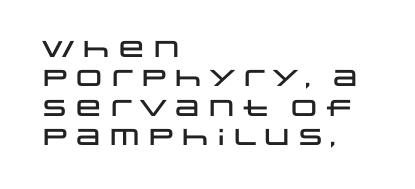
Q: Is the text italic (slanted)? A: No, it is upright.
Q: Is the text underlined? A: No.
Q: How is the paragraph aligned? A: Left-aligned.
Q: Is the spacing between letters normal or unusually wide? A: Normal.
Q: Is the spacing between lines tight, normal or loose? A: Normal.
